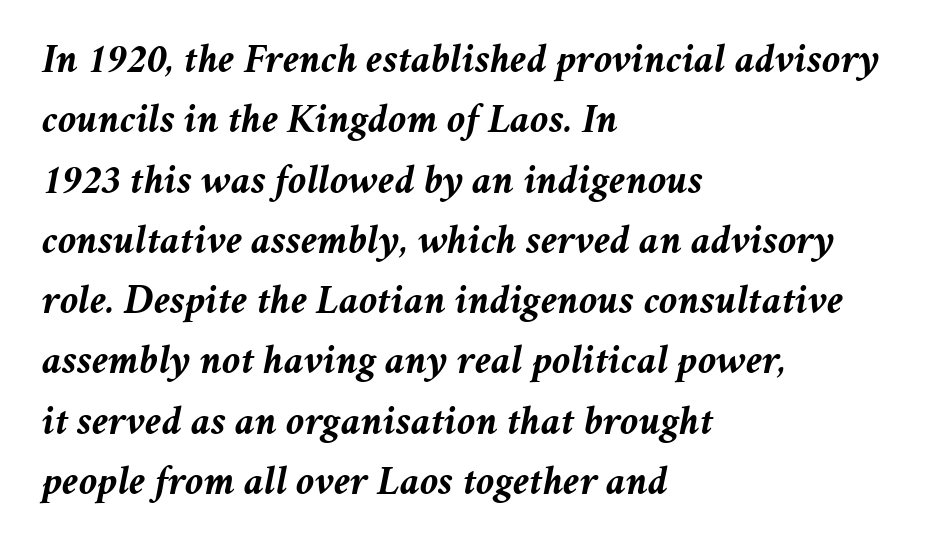
{"italic": "yes", "lean": "right", "slant_degrees": 11, "bold": "yes", "weight": "semibold", "width": "normal", "stroke_contrast": "medium", "x_height": "medium", "monospaced": "no", "underline": "no", "align": "left", "line_spacing": "normal", "line_spacing_ratio": 1.47, "letter_spacing": "normal", "letter_spacing_em": 0.0, "glyph_px": 41}
